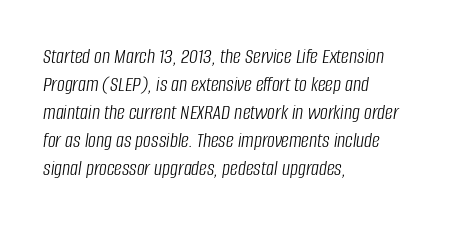
Q: Is the text bold? A: No.
Q: Is the text italic (slanted)? A: Yes, it leans right by about 8 degrees.
Q: Is the text underlined? A: No.
Q: How is the paragraph aligned? A: Left-aligned.
Q: Is the spacing between letters normal or unusually wide? A: Normal.
Q: Is the spacing between lines tight, normal or loose? A: Normal.
